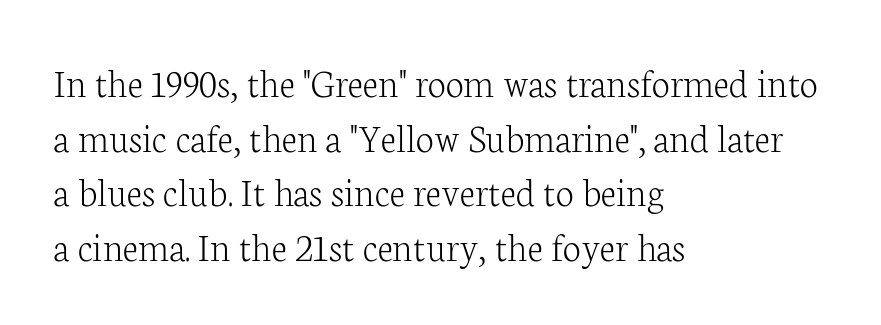
The image shows 41 px light serif type, upright; set left-aligned, normal line spacing (1.33x), normal letter spacing, not underlined; low stroke contrast and a medium x-height.
